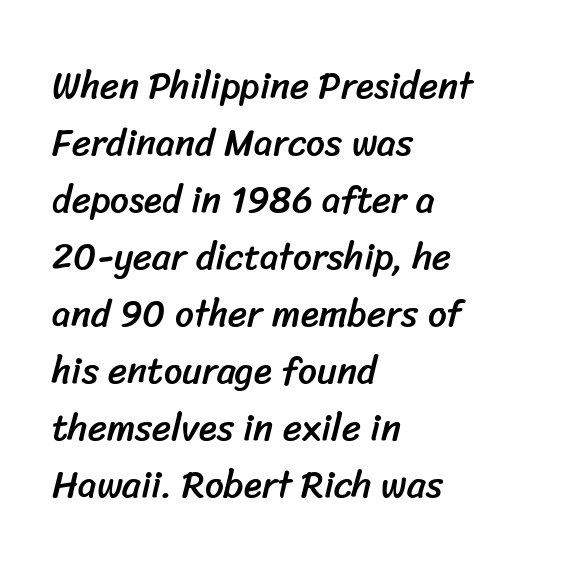
{"serif": "no", "width": "normal", "stroke_contrast": "low", "x_height": "medium", "monospaced": "no", "underline": "no", "align": "left", "line_spacing": "normal", "line_spacing_ratio": 1.54, "letter_spacing": "normal", "letter_spacing_em": 0.0, "glyph_px": 37}
